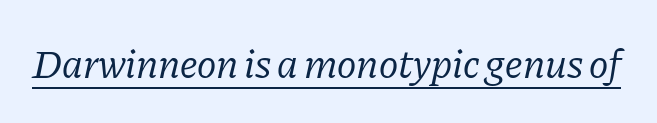
Q: Is the text bold? A: No.
Q: Is the text italic (slanted)? A: Yes, it leans right by about 11 degrees.
Q: Is the typeface a serif or a sans-serif typeface? A: Serif.
Q: Is the text underlined? A: Yes.
Q: Is the spacing between letters normal or unusually wide? A: Normal.
Q: Width (condensed, normal, or wide)? A: Normal.
Q: Stroke contrast? A: Low.
Q: x-height? A: Medium.
Q: Monospaced? A: No.
